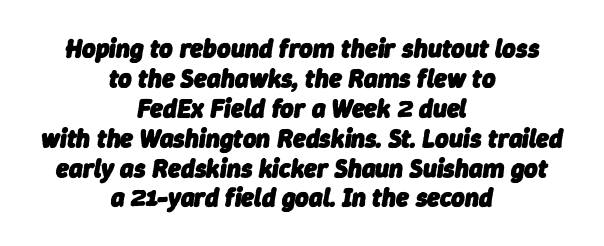
Every row of glyphs is offset so its center matches the block's center. Caption: standard tracking, unaltered. Unmarked baselines from the first word to the last. The strokes are fattened all the way to bold. The font's italic variant was chosen for this text. Is there much room between lines? No — they nearly touch.
